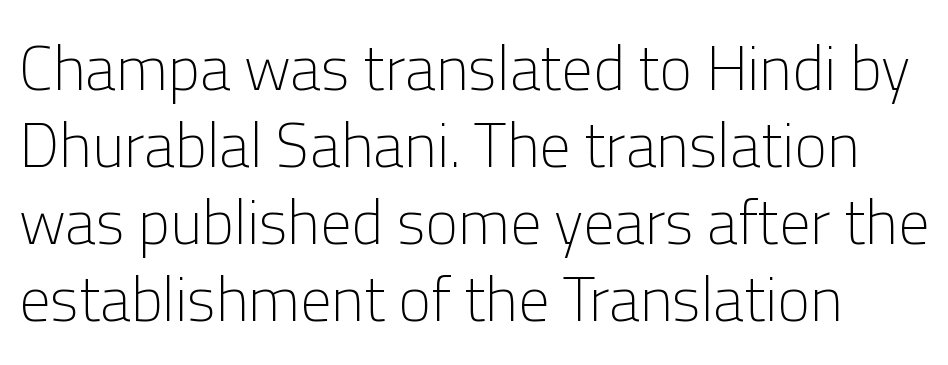
Q: Is the text bold? A: No.
Q: Is the text italic (slanted)? A: No, it is upright.
Q: Is the typeface a serif or a sans-serif typeface? A: Sans-serif.
Q: Is the text underlined? A: No.
Q: Is the spacing between letters normal or unusually wide? A: Normal.
Q: Width (condensed, normal, or wide)? A: Normal.
Q: Stroke contrast? A: Low.
Q: x-height? A: Medium.
Q: Monospaced? A: No.
